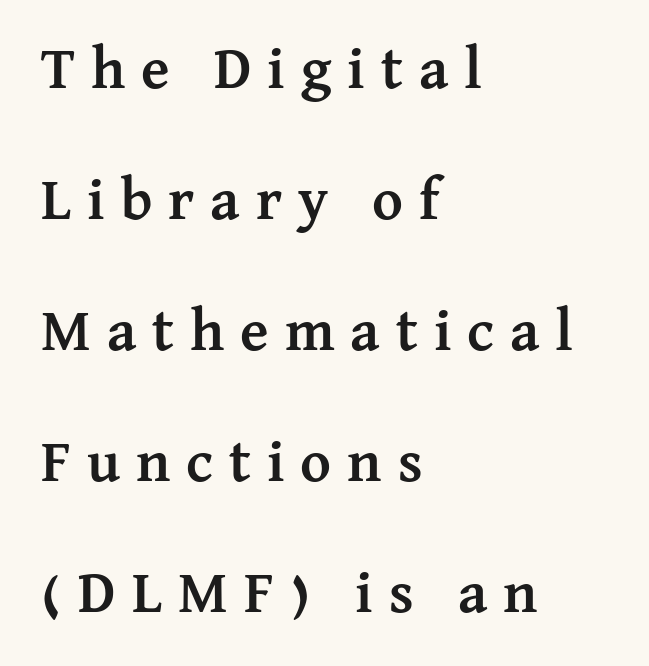
The image shows 59 px semibold serif type, upright; set left-aligned, loose line spacing (2.22x), unusually wide letter spacing (+0.27 em), not underlined; medium stroke contrast and a medium x-height.
